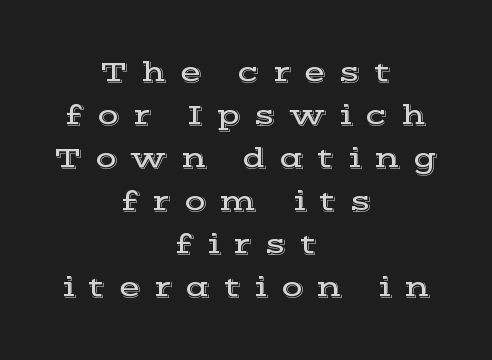
The image shows 29 px wide serif type, upright; set centered, normal line spacing (1.48x), unusually wide letter spacing (+0.45 em), not underlined; a medium x-height.
